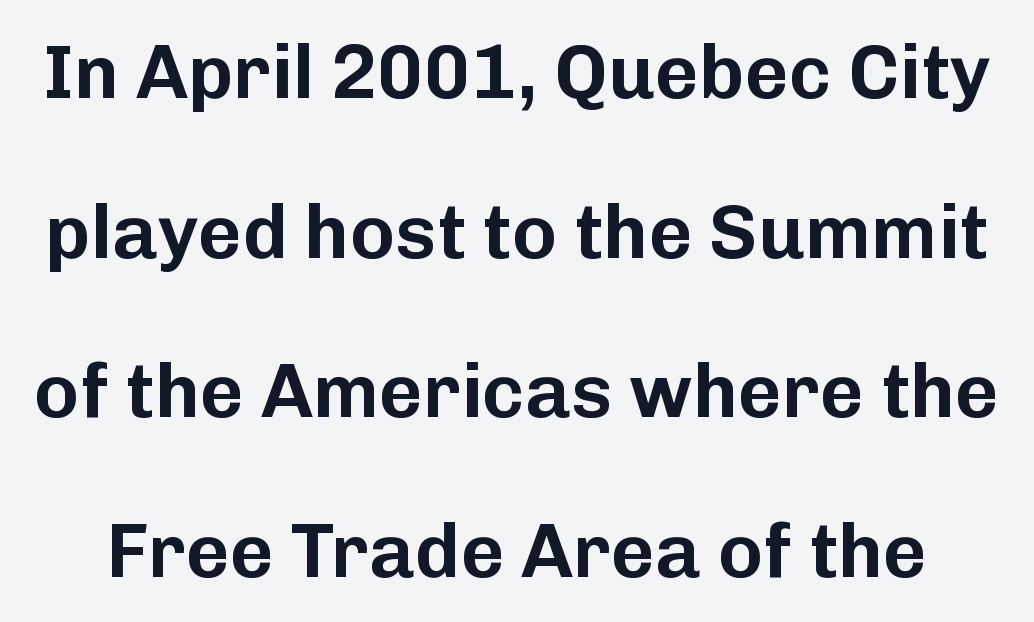
Each word holds together tightly as a unit, with standard inter-letter gaps. The typeface chosen for these lines omits serifs. The letters advance in unequal steps, a hallmark of proportional type. The leading is generous, giving the passage an open texture.
